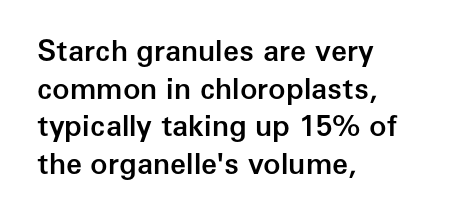
{"serif": "no", "italic": "no", "bold": "semi", "weight": "semibold", "width": "normal", "stroke_contrast": "low", "x_height": "medium", "monospaced": "no", "underline": "no", "align": "left", "line_spacing": "normal", "line_spacing_ratio": 1.3, "letter_spacing": "normal", "letter_spacing_em": 0.0, "glyph_px": 29}
